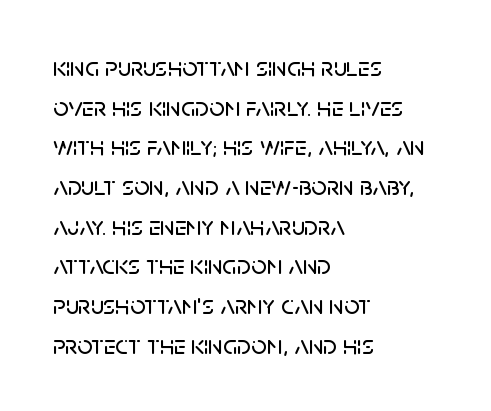
{"italic": "no", "underline": "no", "align": "left", "line_spacing": "normal", "line_spacing_ratio": 1.47, "letter_spacing": "normal", "letter_spacing_em": 0.0, "glyph_px": 27}
